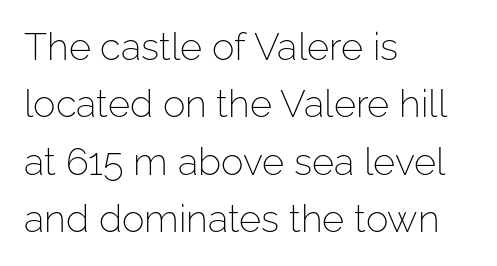
{"serif": "no", "italic": "no", "bold": "no", "weight": "light", "width": "normal", "stroke_contrast": "low", "x_height": "medium", "monospaced": "no", "underline": "no", "align": "left", "line_spacing": "normal", "line_spacing_ratio": 1.51, "letter_spacing": "normal", "letter_spacing_em": 0.0, "glyph_px": 38}
